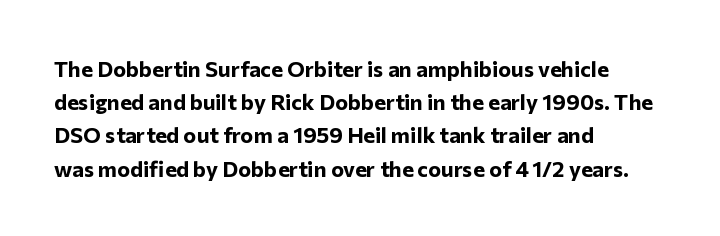
Q: Is the text bold? A: Yes.
Q: Is the text italic (slanted)? A: No, it is upright.
Q: Is the text underlined? A: No.
Q: How is the paragraph aligned? A: Left-aligned.
Q: Is the spacing between letters normal or unusually wide? A: Normal.
Q: Is the spacing between lines tight, normal or loose? A: Normal.
